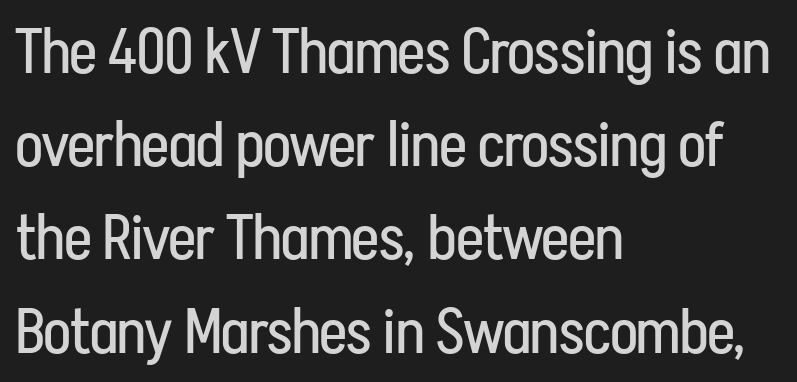
The cut favours lightness, reaching ordinary text weight at its darkest. Each letter keeps its own natural width here, so spacing adapts to shape. Check where the strokes stop: nothing finishes them off — pure sans. How would I describe the line gaps? Plain and ordinary. Characters follow at the spacing the type designer built in.
